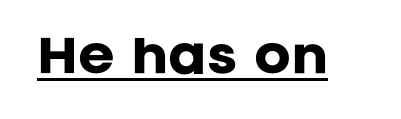
Q: Is the text bold? A: Yes.
Q: Is the text italic (slanted)? A: No, it is upright.
Q: Is the typeface a serif or a sans-serif typeface? A: Sans-serif.
Q: Is the text underlined? A: Yes.
Q: Is the spacing between letters normal or unusually wide? A: Normal.
Q: Width (condensed, normal, or wide)? A: Normal.
Q: Stroke contrast? A: Low.
Q: x-height? A: Large.
Q: Monospaced? A: No.
